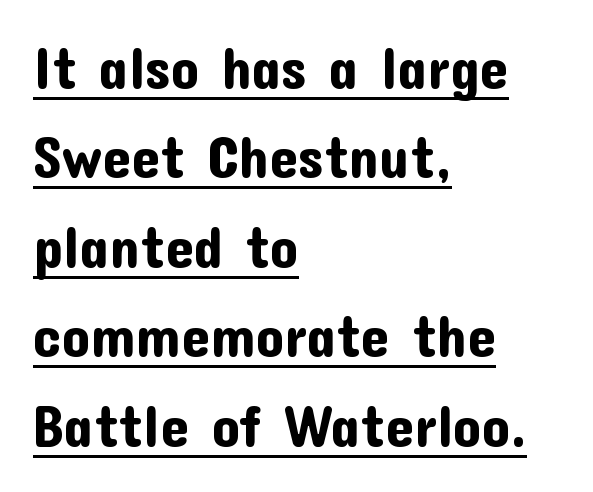
{"serif": "no", "italic": "no", "width": "normal", "stroke_contrast": "low", "x_height": "medium", "monospaced": "no", "underline": "yes", "align": "left", "line_spacing": "normal", "line_spacing_ratio": 1.57, "letter_spacing": "normal", "letter_spacing_em": 0.0, "glyph_px": 57}
